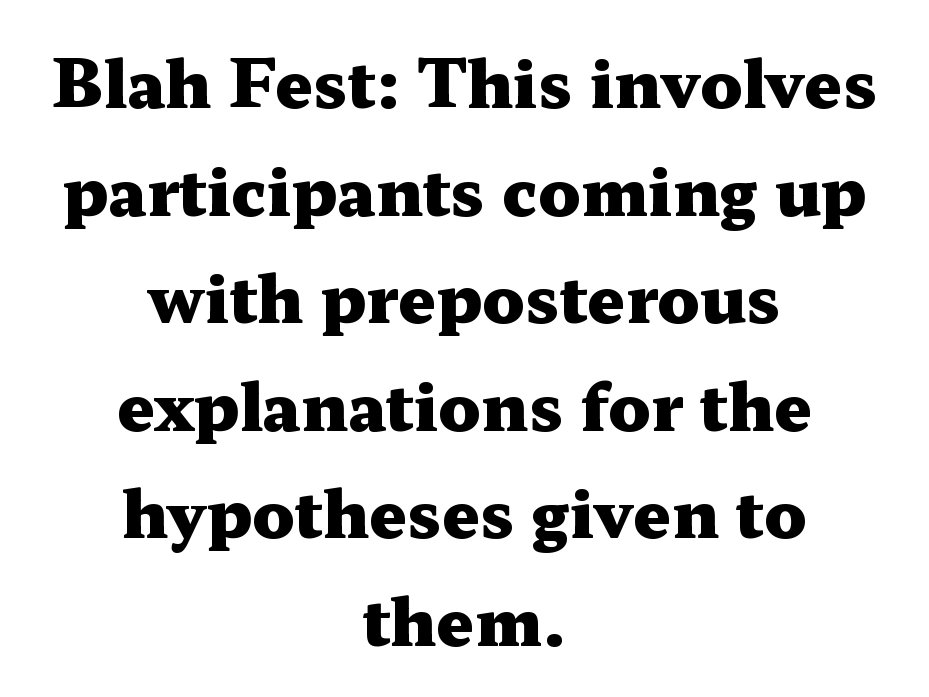
{"serif": "yes", "italic": "no", "bold": "yes", "weight": "heavy", "width": "wide", "stroke_contrast": "medium", "x_height": "medium", "monospaced": "no", "underline": "no", "align": "center", "line_spacing": "normal", "line_spacing_ratio": 1.63, "letter_spacing": "normal", "letter_spacing_em": 0.0, "glyph_px": 66}
